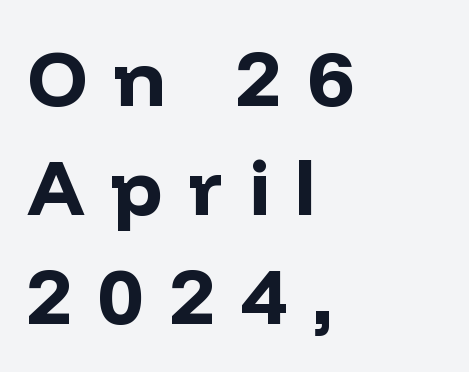
{"serif": "no", "italic": "no", "bold": "yes", "weight": "bold", "width": "normal", "stroke_contrast": "low", "x_height": "medium", "monospaced": "no", "underline": "no", "align": "left", "line_spacing": "normal", "line_spacing_ratio": 1.38, "letter_spacing": "wide", "letter_spacing_em": 0.33, "glyph_px": 79}
